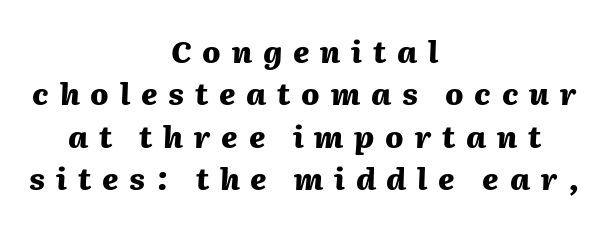
The text carries the slant typical of an italic or oblique font. This rendering uses center alignment, leaving both contours irregular but symmetric. Students, this is bold: see how much ink each stroke carries. Evenly set lines give the paragraph a standard silhouette. The gaps between neighbouring characters are conspicuously large. The words here are not underlined.
